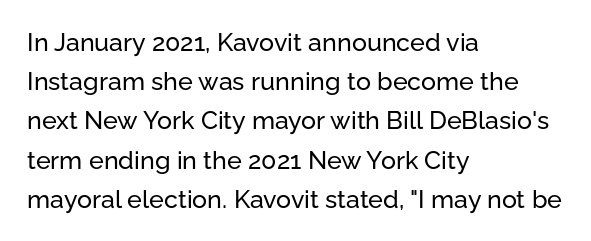
The image shows 25 px text type, upright; set left-aligned, normal line spacing (1.57x), normal letter spacing, not underlined.
